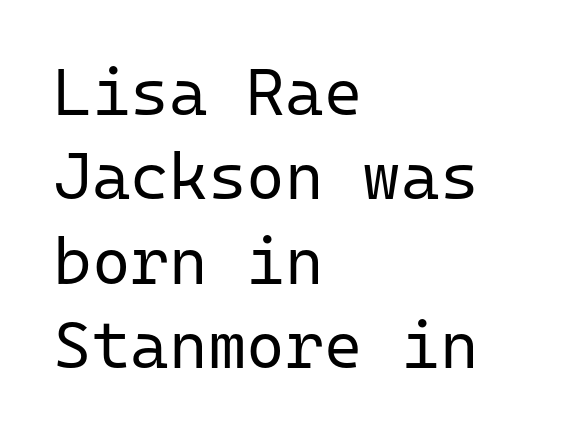
Q: Is the text bold? A: No.
Q: Is the text italic (slanted)? A: No, it is upright.
Q: Is the typeface a serif or a sans-serif typeface? A: Sans-serif.
Q: Is the text underlined? A: No.
Q: How is the paragraph aligned? A: Left-aligned.
Q: Is the spacing between letters normal or unusually wide? A: Normal.
Q: Is the spacing between lines tight, normal or loose? A: Normal.
Q: Width (condensed, normal, or wide)? A: Normal.
Q: Stroke contrast? A: Low.
Q: x-height? A: Medium.
Q: Monospaced? A: Yes.
